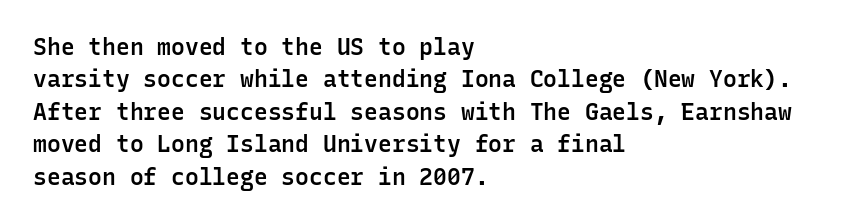
The image shows 23 px text type, upright; set left-aligned, normal line spacing (1.41x), normal letter spacing, not underlined.
